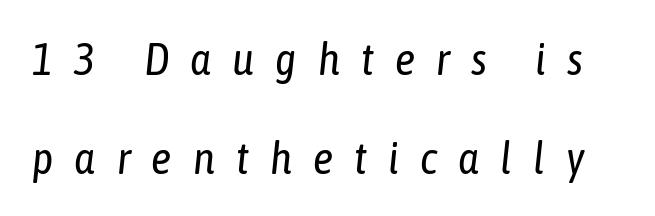
The image shows 45 px regular-weight, condensed type, italic (leaning right); set loose line spacing (2.2x), unusually wide letter spacing (+0.47 em), not underlined; low stroke contrast and a medium x-height.
